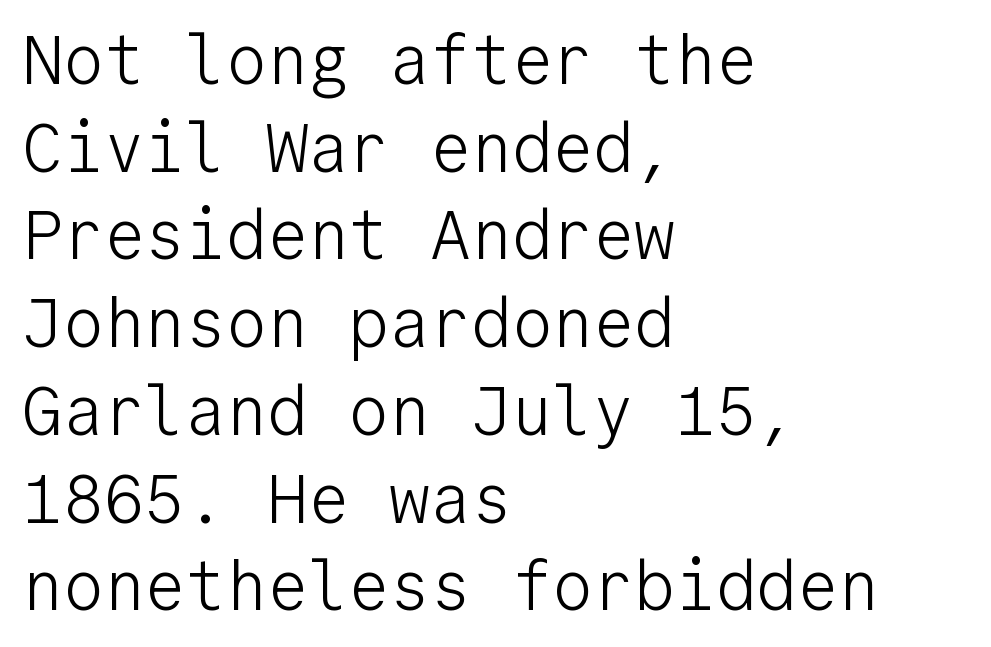
The image shows 68 px light sans-serif type, upright, monospaced; set left-aligned, normal line spacing (1.29x), normal letter spacing, not underlined; low stroke contrast and a medium x-height.
